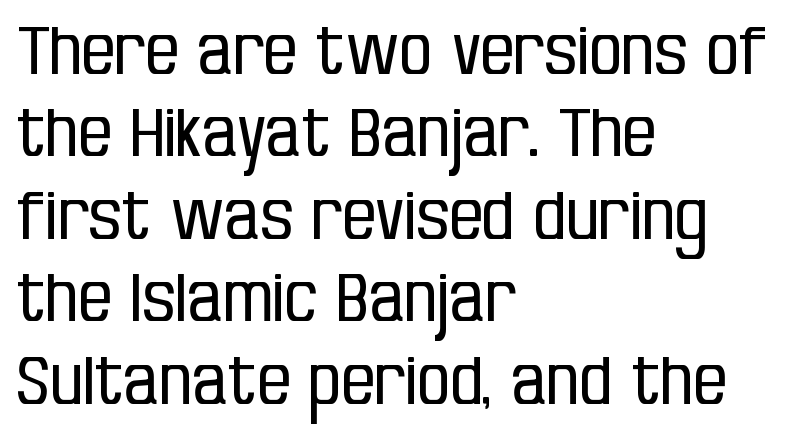
Q: Is the text bold? A: No.
Q: Is the text italic (slanted)? A: No, it is upright.
Q: Is the typeface a serif or a sans-serif typeface? A: Sans-serif.
Q: Is the text underlined? A: No.
Q: How is the paragraph aligned? A: Left-aligned.
Q: Is the spacing between letters normal or unusually wide? A: Normal.
Q: Is the spacing between lines tight, normal or loose? A: Normal.
Q: Width (condensed, normal, or wide)? A: Condensed.
Q: Stroke contrast? A: Low.
Q: x-height? A: Large.
Q: Monospaced? A: No.
